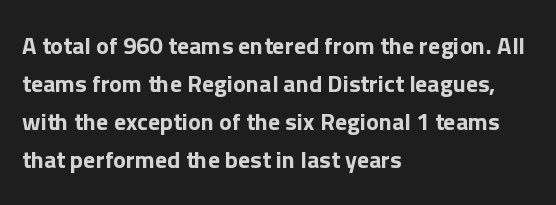
Q: Is the text italic (slanted)? A: No, it is upright.
Q: Is the text underlined? A: No.
Q: How is the paragraph aligned? A: Left-aligned.
Q: Is the spacing between letters normal or unusually wide? A: Normal.
Q: Is the spacing between lines tight, normal or loose? A: Normal.
